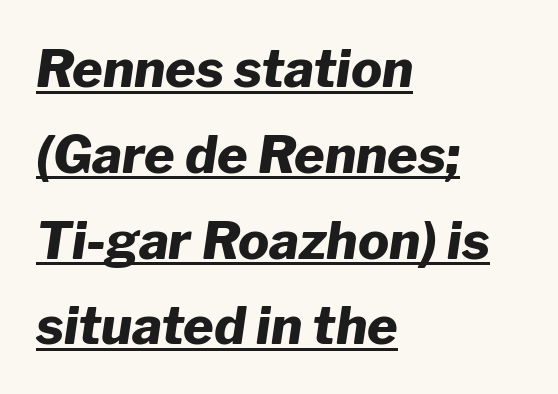
The image shows 52 px heavy type, italic (leaning right); set left-aligned, normal line spacing (1.65x), normal letter spacing, underlined; low stroke contrast and a medium x-height.
